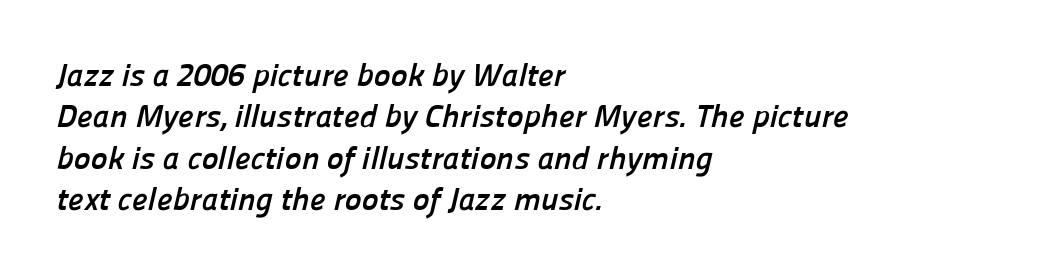
Q: Is the text bold? A: Yes.
Q: Is the typeface a serif or a sans-serif typeface? A: Sans-serif.
Q: Is the text underlined? A: No.
Q: How is the paragraph aligned? A: Left-aligned.
Q: Is the spacing between letters normal or unusually wide? A: Normal.
Q: Is the spacing between lines tight, normal or loose? A: Normal.
Q: Width (condensed, normal, or wide)? A: Normal.
Q: Stroke contrast? A: Low.
Q: x-height? A: Medium.
Q: Monospaced? A: No.
